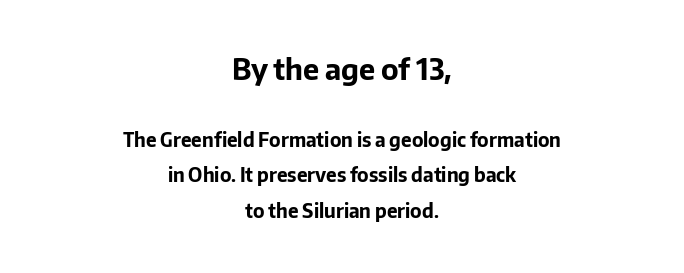
The image shows 29 px bold sans-serif type, upright; set centered, line spacing 1.86x, normal letter spacing, not underlined; the first (top) block is 1.53x larger; low stroke contrast and a medium x-height.
